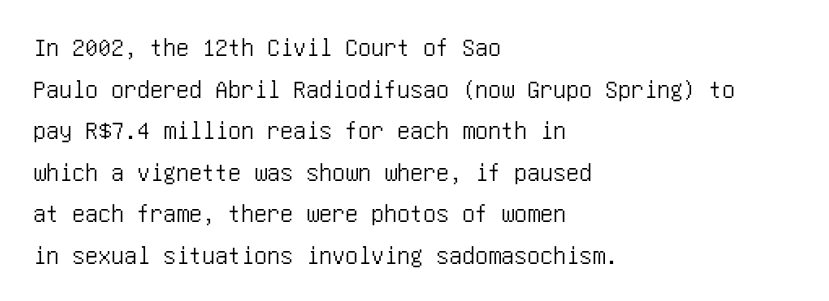
Q: Is the text italic (slanted)? A: No, it is upright.
Q: Is the text underlined? A: No.
Q: How is the paragraph aligned? A: Left-aligned.
Q: Is the spacing between letters normal or unusually wide? A: Normal.
Q: Is the spacing between lines tight, normal or loose? A: Normal.
